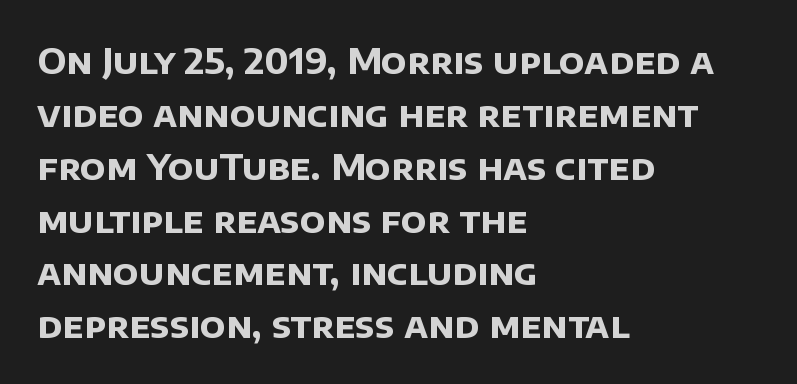
No feet cap the strokes, marking this as sans-serif type. Check the space under the baseline: it is left empty. Honestly, the letter spacing is just normal — you wouldn't notice it. The compositor pushed each line to the left boundary. How would I describe the line gaps? Plain and ordinary.
